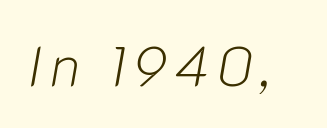
Q: Is the text bold? A: No.
Q: Is the text italic (slanted)? A: Yes, it leans right by about 10 degrees.
Q: Is the text underlined? A: No.
Q: Width (condensed, normal, or wide)? A: Normal.
Q: Stroke contrast? A: Low.
Q: x-height? A: Medium.
Q: Monospaced? A: No.
